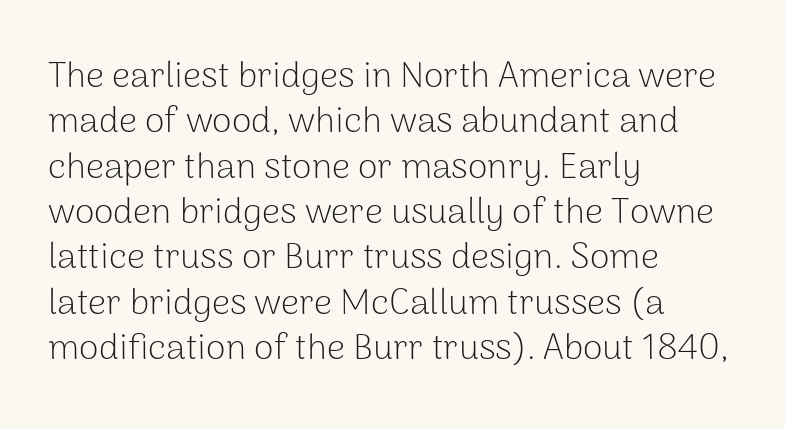
Q: Is the text bold? A: No.
Q: Is the text italic (slanted)? A: No, it is upright.
Q: Is the typeface a serif or a sans-serif typeface? A: Sans-serif.
Q: Is the text underlined? A: No.
Q: How is the paragraph aligned? A: Left-aligned.
Q: Is the spacing between letters normal or unusually wide? A: Normal.
Q: Is the spacing between lines tight, normal or loose? A: Normal.
Q: Width (condensed, normal, or wide)? A: Normal.
Q: Stroke contrast? A: Low.
Q: x-height? A: Medium.
Q: Monospaced? A: No.
